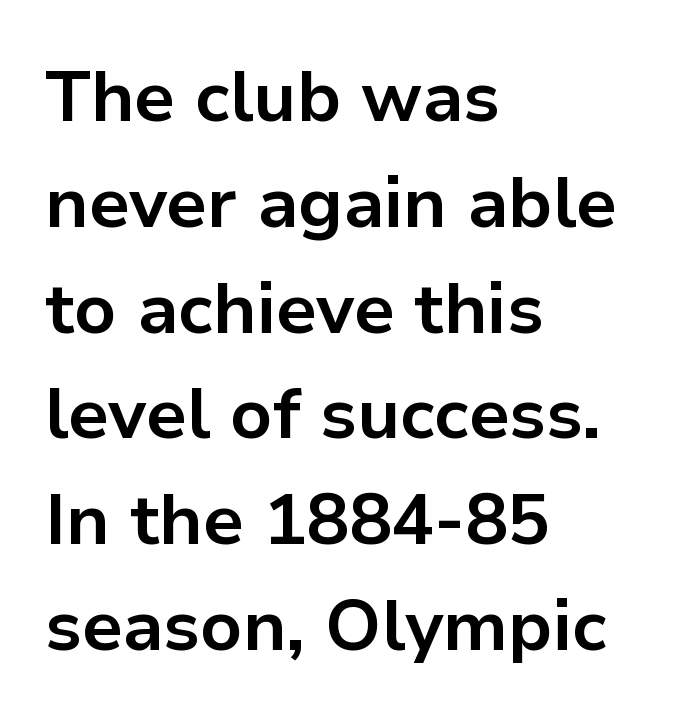
Q: Is the text bold? A: Yes.
Q: Is the text italic (slanted)? A: No, it is upright.
Q: Is the typeface a serif or a sans-serif typeface? A: Sans-serif.
Q: Is the text underlined? A: No.
Q: How is the paragraph aligned? A: Left-aligned.
Q: Is the spacing between letters normal or unusually wide? A: Normal.
Q: Is the spacing between lines tight, normal or loose? A: Normal.
Q: Width (condensed, normal, or wide)? A: Normal.
Q: Stroke contrast? A: Low.
Q: x-height? A: Medium.
Q: Monospaced? A: No.
